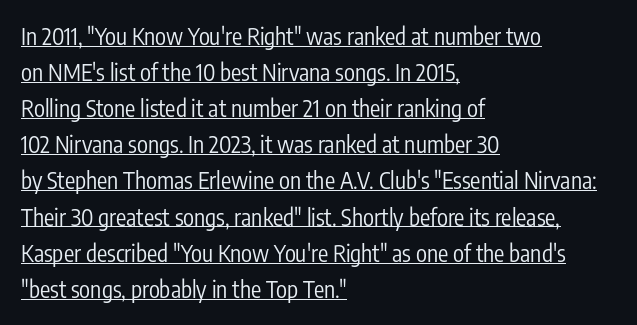
{"italic": "no", "bold": "no", "underline": "yes", "align": "left", "line_spacing": "normal", "line_spacing_ratio": 1.57, "letter_spacing": "normal", "letter_spacing_em": 0.0, "glyph_px": 23}
